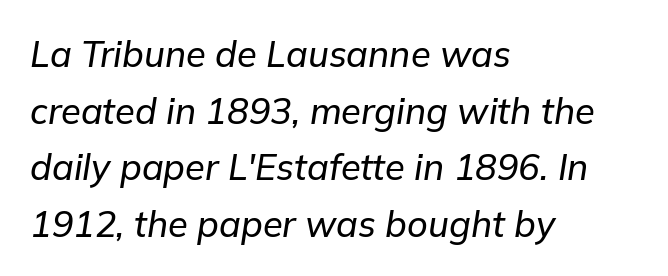
{"italic": "yes", "lean": "right", "slant_degrees": 9, "width": "normal", "stroke_contrast": "low", "x_height": "medium", "monospaced": "no", "underline": "no", "align": "left", "line_spacing": "normal", "line_spacing_ratio": 1.57, "letter_spacing": "normal", "letter_spacing_em": 0.0, "glyph_px": 36}
